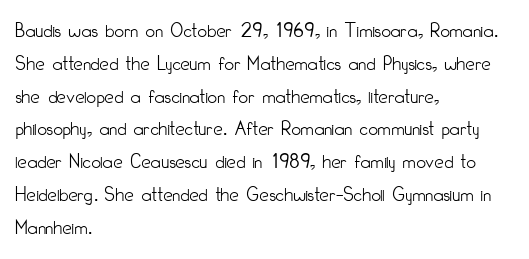
Q: Is the text bold? A: No.
Q: Is the text italic (slanted)? A: No, it is upright.
Q: Is the text underlined? A: No.
Q: How is the paragraph aligned? A: Left-aligned.
Q: Is the spacing between letters normal or unusually wide? A: Normal.
Q: Is the spacing between lines tight, normal or loose? A: Normal.
